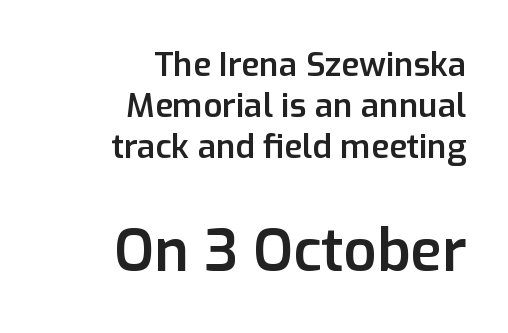
If you drew a line through each stem, it would be perfectly vertical. Slightly chunky letters — semibold, I'd say, not full bold. Size hierarchy here favors the trailing block over the leading one. Caption: multi-line text, flush right, ragged left. Check the space under the baseline: it is left empty. Characters follow at the spacing the type designer built in.
